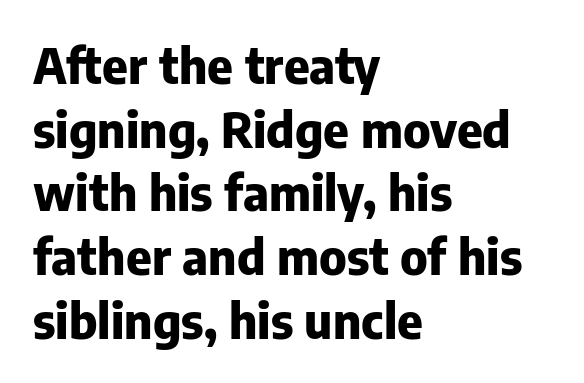
{"serif": "no", "italic": "no", "bold": "yes", "weight": "heavy", "width": "normal", "stroke_contrast": "low", "x_height": "medium", "monospaced": "no", "underline": "no", "align": "left", "line_spacing": "normal", "line_spacing_ratio": 1.3, "letter_spacing": "normal", "letter_spacing_em": 0.0, "glyph_px": 49}
